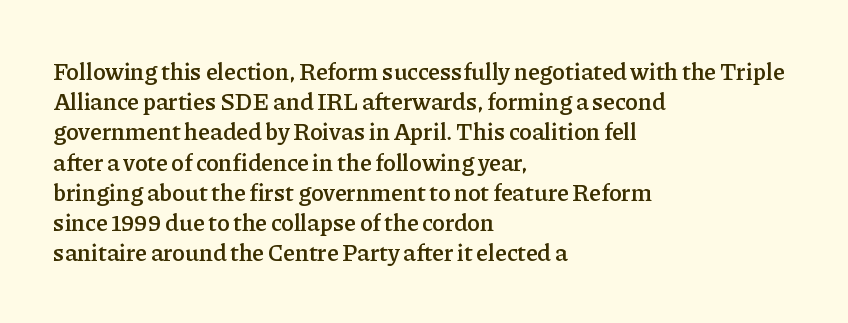
The image shows 24 px text type, upright; set left-aligned, normal line spacing (1.26x), normal letter spacing, not underlined.
